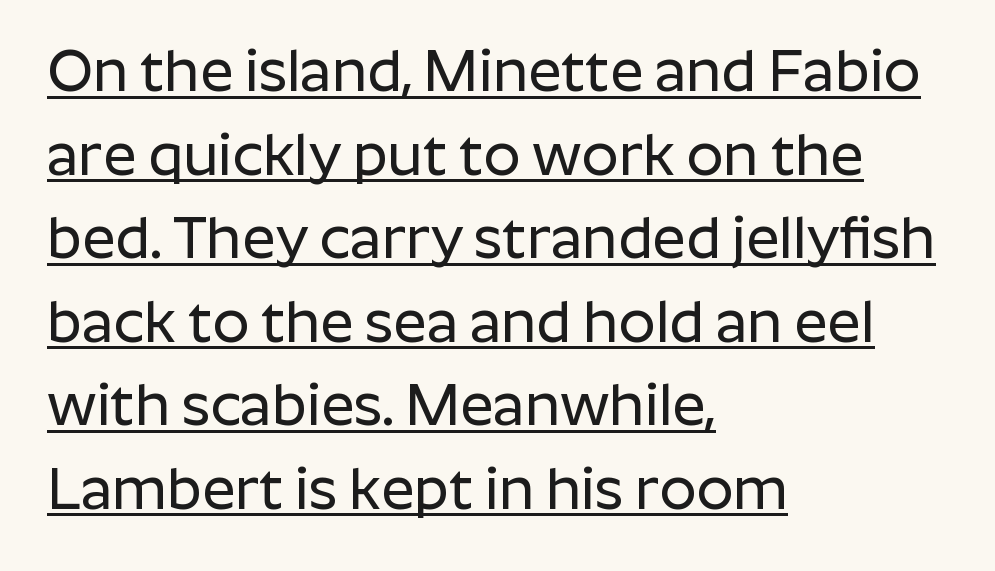
{"serif": "no", "italic": "no", "width": "normal", "stroke_contrast": "low", "x_height": "medium", "monospaced": "no", "underline": "yes", "align": "left", "line_spacing": "normal", "line_spacing_ratio": 1.44, "letter_spacing": "normal", "letter_spacing_em": 0.0, "glyph_px": 58}
